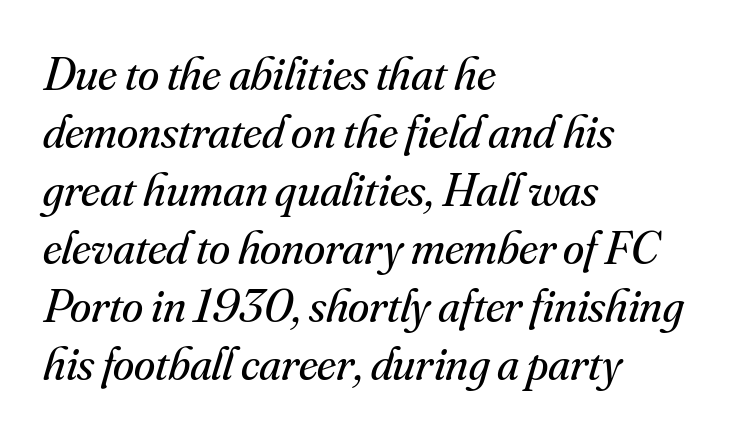
The image shows 48 px regular-weight serif type, italic (leaning right); set left-aligned, line spacing 1.21x, normal letter spacing, not underlined; medium stroke contrast and a small x-height.
